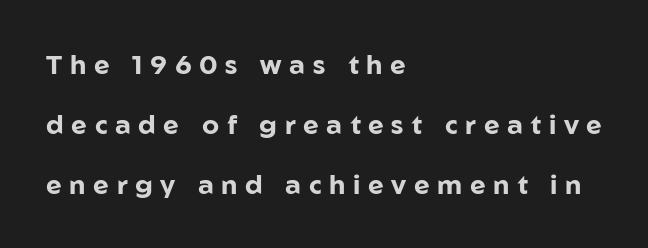
The image shows 27 px bold type, upright; set left-aligned, loose line spacing (2.23x), unusually wide letter spacing (+0.28 em), not underlined.
